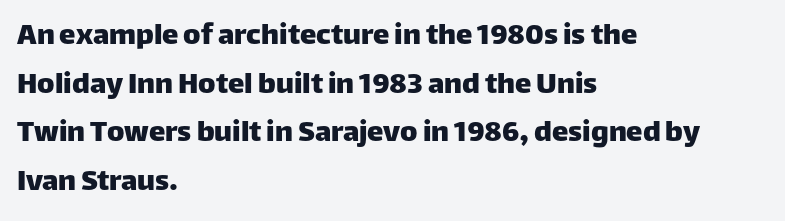
{"serif": "no", "italic": "no", "width": "normal", "stroke_contrast": "low", "x_height": "large", "monospaced": "no", "underline": "no", "align": "left", "line_spacing": "normal", "line_spacing_ratio": 1.47, "letter_spacing": "normal", "letter_spacing_em": 0.0, "glyph_px": 33}
